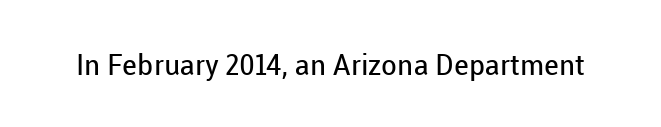
Does the lettering tilt? It doesn't — this is upright. Here the designer chose a conventional face with non-uniform glyph widths. Unmarked baselines from the first word to the last. Look at the tracking — it's just the regular setting, nothing added.
